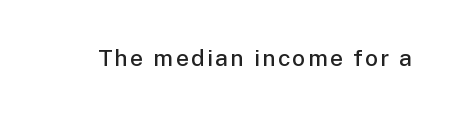
The image shows 23 px text type, upright; set not underlined.
